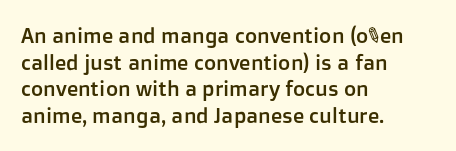
{"italic": "no", "underline": "no", "align": "left", "line_spacing": "normal", "line_spacing_ratio": 1.27, "letter_spacing": "normal", "letter_spacing_em": 0.0, "glyph_px": 21}
